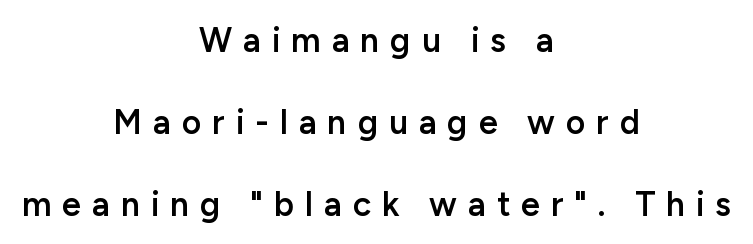
Each letter keeps its own natural width here, so spacing adapts to shape. Reading down the block, each line starts at a different indent, mirrored at its end. The passage shown is typeset with a sans-serif family. I'd describe the lettering as semibold — firm but not a full bold. Successive baselines arrive slowly, with a big drop between each. These lines have a slow, spaced-out rhythm from letter to letter.
